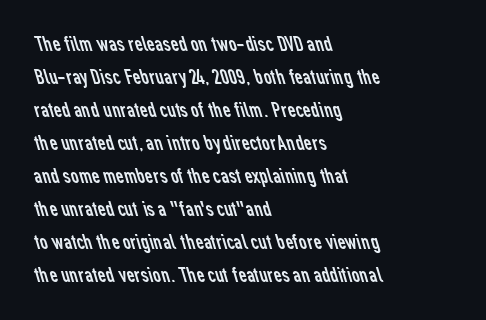
{"bold": "no", "underline": "no", "align": "left", "line_spacing": "normal", "line_spacing_ratio": 1.5, "letter_spacing": "normal", "letter_spacing_em": 0.0, "glyph_px": 22}
